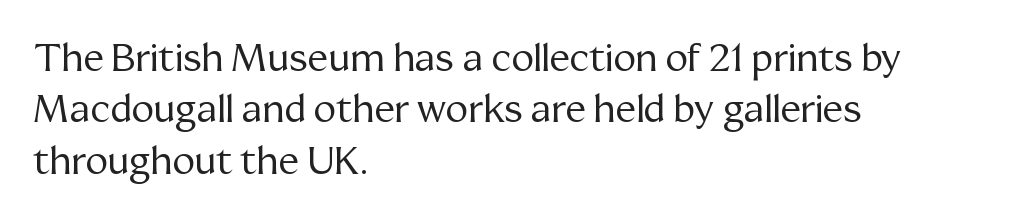
Q: Is the text bold? A: No.
Q: Is the text italic (slanted)? A: No, it is upright.
Q: Is the typeface a serif or a sans-serif typeface? A: Serif.
Q: Is the text underlined? A: No.
Q: How is the paragraph aligned? A: Left-aligned.
Q: Is the spacing between letters normal or unusually wide? A: Normal.
Q: Is the spacing between lines tight, normal or loose? A: Normal.
Q: Width (condensed, normal, or wide)? A: Normal.
Q: Stroke contrast? A: Medium.
Q: x-height? A: Medium.
Q: Monospaced? A: No.
